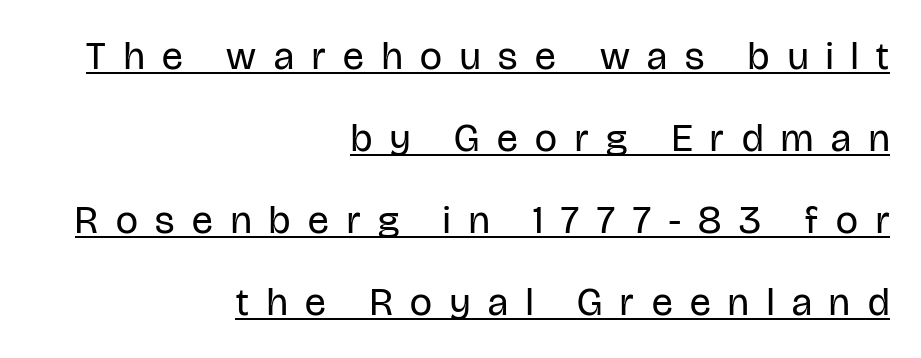
{"serif": "no", "italic": "no", "bold": "no", "weight": "regular", "width": "condensed", "stroke_contrast": "low", "x_height": "large", "monospaced": "no", "underline": "yes", "align": "right", "line_spacing": "loose", "line_spacing_ratio": 2.1, "letter_spacing": "wide", "letter_spacing_em": 0.46, "glyph_px": 39}
